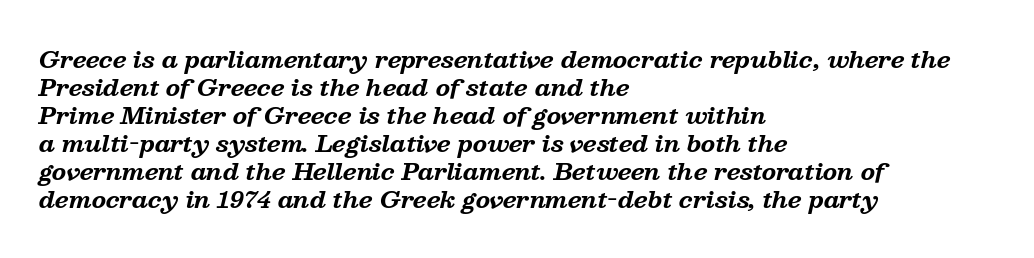
The rendering keeps characters at their native spacing. This sample is left-justified, so line endings fall wherever the words run out. Beneath every word, the page is bare. The text carries the slant typical of an italic or oblique font. Weight: bold.
